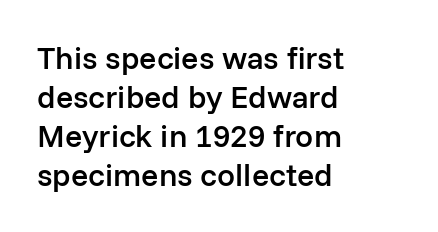
{"serif": "no", "italic": "no", "bold": "semi", "weight": "semibold", "width": "normal", "stroke_contrast": "low", "x_height": "medium", "monospaced": "no", "underline": "no", "align": "left", "line_spacing_ratio": 1.22, "letter_spacing": "normal", "letter_spacing_em": 0.0, "glyph_px": 32}
